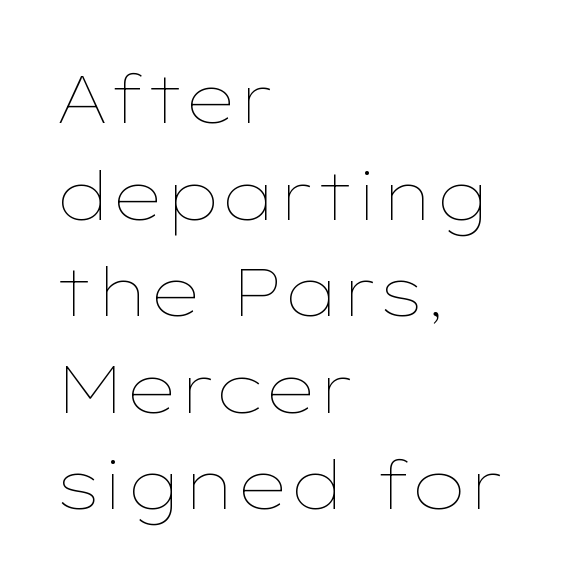
These lines are set flush left with a ragged right edge. Each letter keeps its own natural width here, so spacing adapts to shape. Does extra space separate the letters? No, they use regular spacing. Rows of type keep a routine distance in the vertical direction. Unbolded letterforms with no extra heft.
